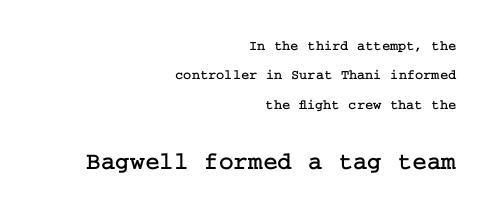
Glance below the letters and you will spot only blank space. The rag falls on the left side of this text block. No extra tracking has been applied to these lines. It's the straight-up-and-down kind of type. Compare the two chunks: the lower has the greater cap height. The leading is generous, giving the passage an open texture.
